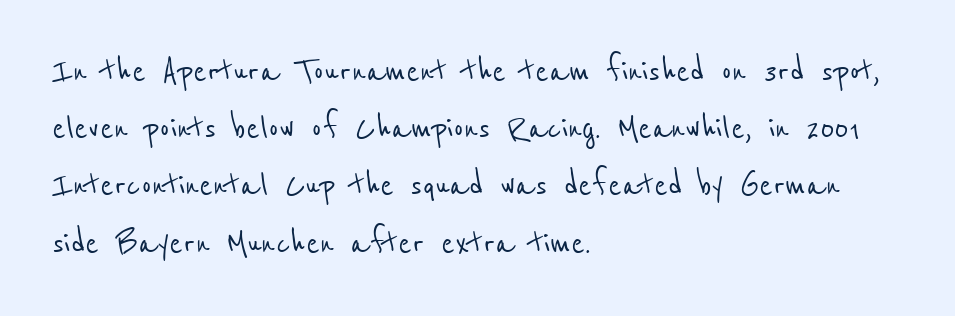
The image shows 40 px condensed sans-serif type; set left-aligned, normal line spacing (1.43x), normal letter spacing, not underlined; low stroke contrast and a medium x-height.
